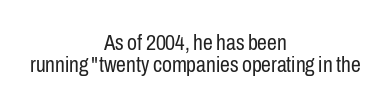
The image shows 22 px text type, upright; set centered, tight line spacing (1.02x), normal letter spacing, not underlined.
